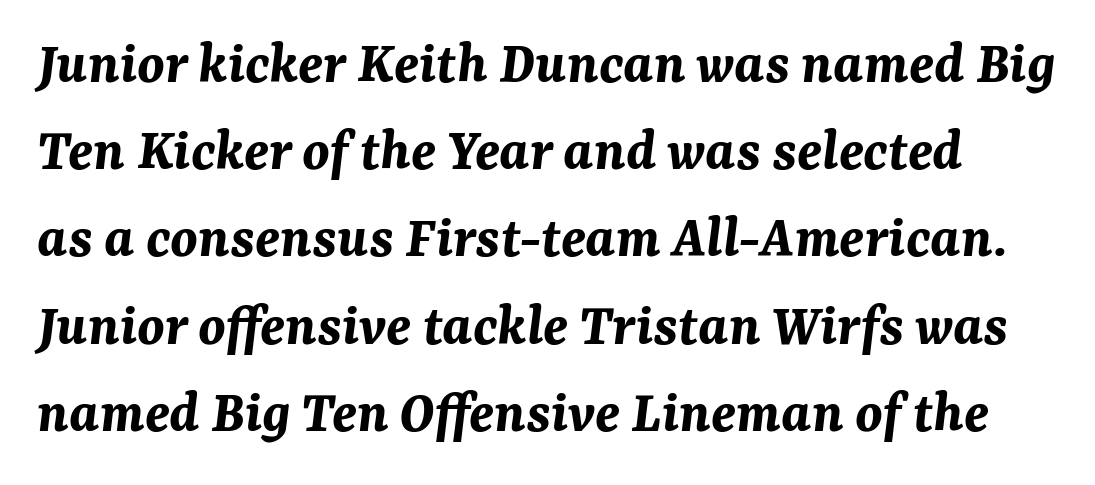
Q: Is the text bold? A: Yes.
Q: Is the text italic (slanted)? A: Yes, it leans right by about 7 degrees.
Q: Is the text underlined? A: No.
Q: Is the spacing between letters normal or unusually wide? A: Normal.
Q: Is the spacing between lines tight, normal or loose? A: Normal.
Q: Width (condensed, normal, or wide)? A: Normal.
Q: Stroke contrast? A: Medium.
Q: x-height? A: Medium.
Q: Monospaced? A: No.
